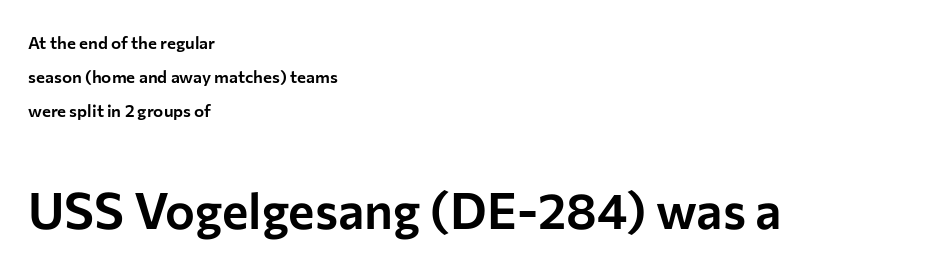
Q: Is the text italic (slanted)? A: No, it is upright.
Q: Is the typeface a serif or a sans-serif typeface? A: Sans-serif.
Q: Is the text underlined? A: No.
Q: How is the paragraph aligned? A: Left-aligned.
Q: Is the spacing between letters normal or unusually wide? A: Normal.
Q: Is the spacing between lines tight, normal or loose? A: Loose.
Q: Which block of text is set in a larger size, the first (top) or the second (bottom)? A: The second (bottom) one.
Q: Width (condensed, normal, or wide)? A: Normal.
Q: Stroke contrast? A: Low.
Q: x-height? A: Medium.
Q: Monospaced? A: No.
